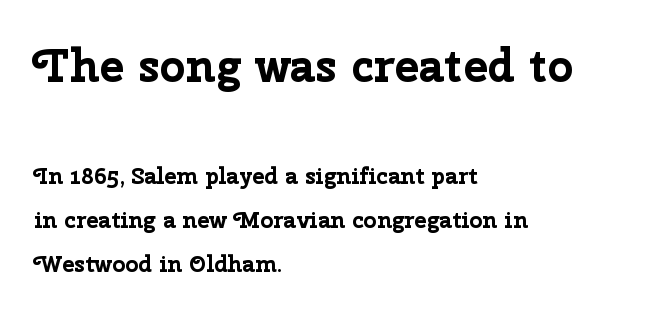
Q: Is the text bold? A: Yes.
Q: Is the text italic (slanted)? A: No, it is upright.
Q: Is the typeface a serif or a sans-serif typeface? A: Sans-serif.
Q: Is the text underlined? A: No.
Q: How is the paragraph aligned? A: Left-aligned.
Q: Is the spacing between letters normal or unusually wide? A: Normal.
Q: Is the spacing between lines tight, normal or loose? A: Loose.
Q: Which block of text is set in a larger size, the first (top) or the second (bottom)? A: The first (top) one.
Q: Width (condensed, normal, or wide)? A: Normal.
Q: Stroke contrast? A: Low.
Q: x-height? A: Medium.
Q: Monospaced? A: No.
